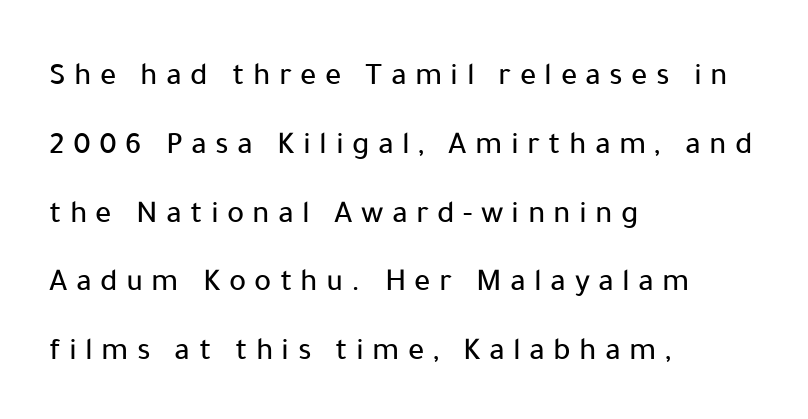
Q: Is the text italic (slanted)? A: No, it is upright.
Q: Is the typeface a serif or a sans-serif typeface? A: Sans-serif.
Q: Is the text underlined? A: No.
Q: How is the paragraph aligned? A: Left-aligned.
Q: Is the spacing between letters normal or unusually wide? A: Unusually wide.
Q: Is the spacing between lines tight, normal or loose? A: Loose.
Q: Width (condensed, normal, or wide)? A: Normal.
Q: Stroke contrast? A: Low.
Q: x-height? A: Medium.
Q: Monospaced? A: No.
